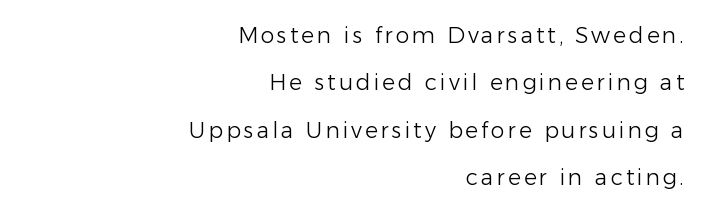
Q: Is the text bold? A: No.
Q: Is the text italic (slanted)? A: No, it is upright.
Q: Is the text underlined? A: No.
Q: How is the paragraph aligned? A: Right-aligned.
Q: Is the spacing between lines tight, normal or loose? A: Loose.
